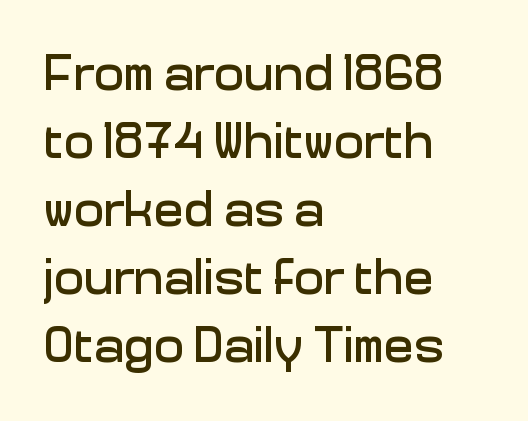
{"serif": "no", "italic": "no", "width": "normal", "stroke_contrast": "low", "x_height": "medium", "monospaced": "no", "underline": "no", "align": "left", "line_spacing": "normal", "line_spacing_ratio": 1.36, "letter_spacing": "normal", "letter_spacing_em": 0.0, "glyph_px": 50}
